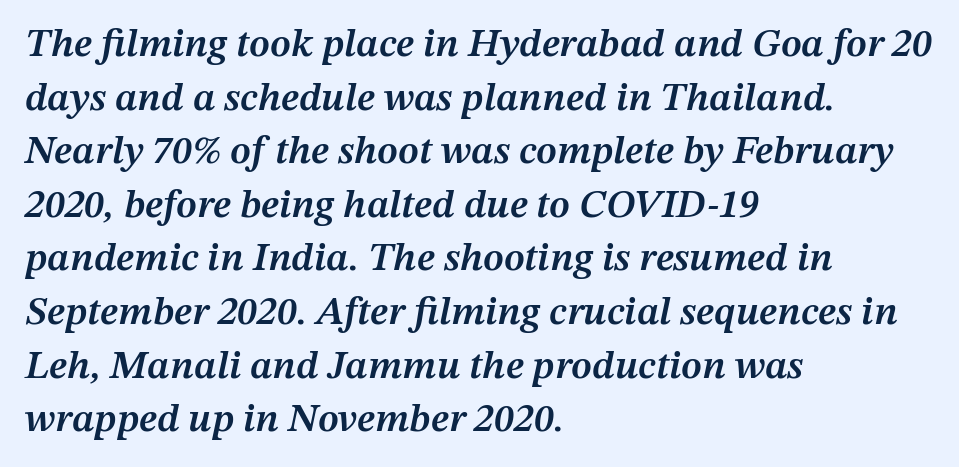
Q: Is the text bold? A: Semi-bold.
Q: Is the text italic (slanted)? A: Yes, it leans right by about 12 degrees.
Q: Is the text underlined? A: No.
Q: How is the paragraph aligned? A: Left-aligned.
Q: Is the spacing between letters normal or unusually wide? A: Normal.
Q: Is the spacing between lines tight, normal or loose? A: Normal.
Q: Width (condensed, normal, or wide)? A: Normal.
Q: Stroke contrast? A: Medium.
Q: x-height? A: Medium.
Q: Monospaced? A: No.
